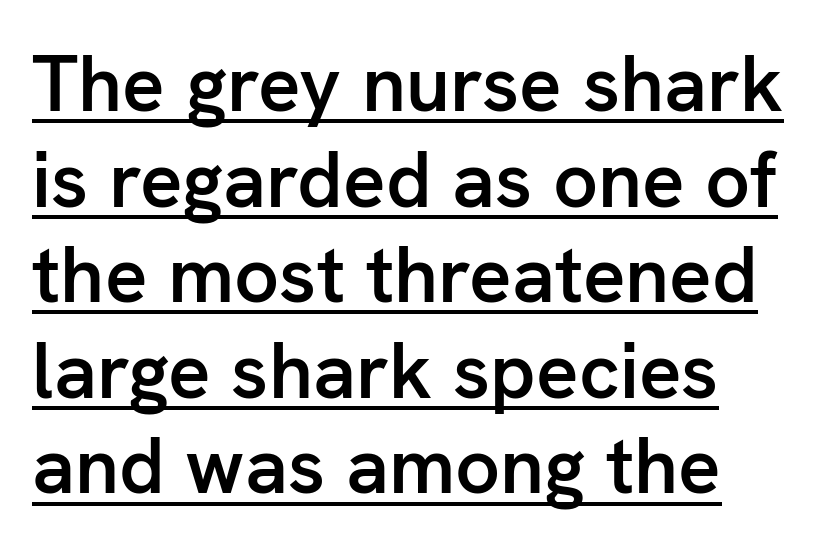
Q: Is the text bold? A: Semi-bold.
Q: Is the text italic (slanted)? A: No, it is upright.
Q: Is the typeface a serif or a sans-serif typeface? A: Sans-serif.
Q: Is the text underlined? A: Yes.
Q: Is the spacing between letters normal or unusually wide? A: Normal.
Q: Width (condensed, normal, or wide)? A: Normal.
Q: Stroke contrast? A: Low.
Q: x-height? A: Medium.
Q: Monospaced? A: No.
